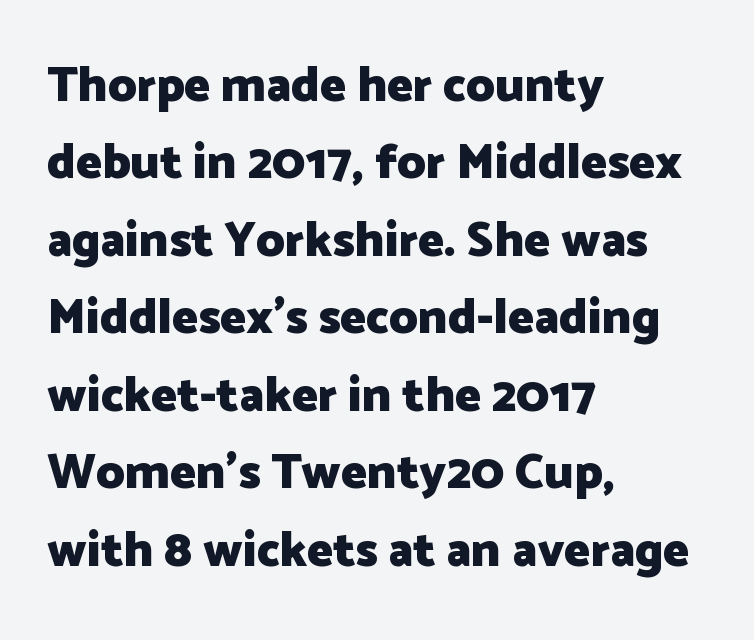
The image shows 49 px heavy sans-serif type, upright; set left-aligned, normal line spacing (1.58x), normal letter spacing, not underlined; low stroke contrast and a medium x-height.
